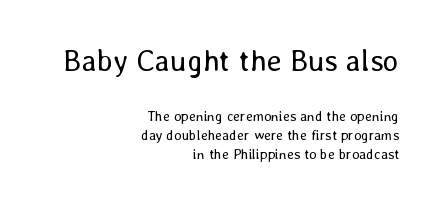
{"italic": "no", "bold": "no", "weight": "regular", "width": "normal", "stroke_contrast": "low", "x_height": "medium", "monospaced": "no", "underline": "no", "align": "right", "line_spacing": "normal", "line_spacing_ratio": 1.36, "letter_spacing": "normal", "letter_spacing_em": 0.0, "larger_block": "first", "size_ratio": 2.14, "glyph_px": 30}
